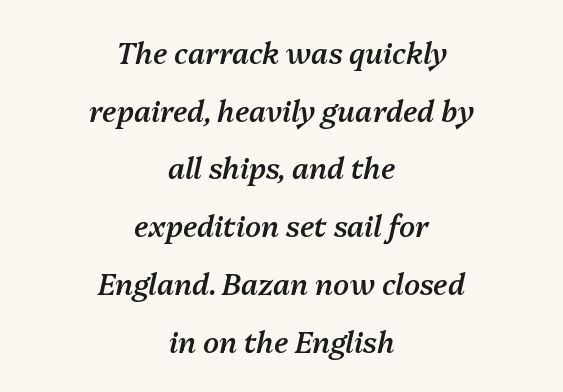
{"italic": "yes", "lean": "right", "slant_degrees": 13, "bold": "semi", "weight": "semibold", "width": "normal", "stroke_contrast": "medium", "x_height": "medium", "monospaced": "no", "underline": "no", "align": "center", "line_spacing": "loose", "line_spacing_ratio": 1.99, "letter_spacing": "normal", "letter_spacing_em": 0.0, "glyph_px": 29}
